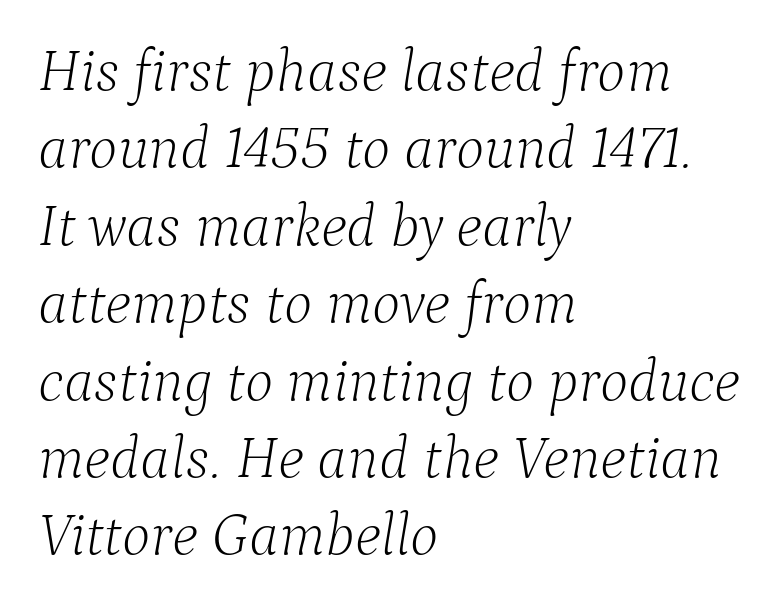
The image shows 60 px light serif type, italic (leaning right); set left-aligned, normal line spacing (1.29x), normal letter spacing, not underlined; low stroke contrast and a medium x-height.
